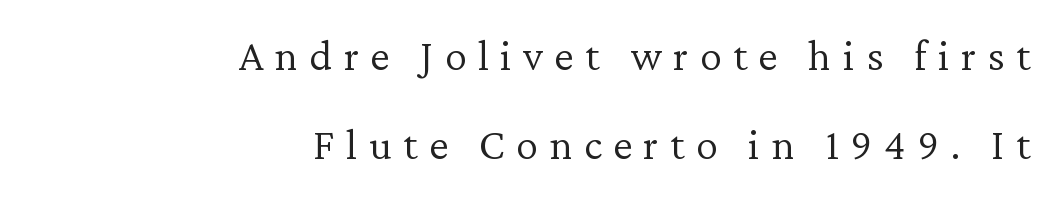
Does the type have serifs? Yes, each stem ends in a small foot. Loose tracking; the words dissolve into strings of separated letters. Lines of text with bare space underneath. No extra ink here — the face is not bold. The rendering uses a large line-height, opening up the rows. This sample uses an upright cut, with every glyph sitting square on the baseline.
